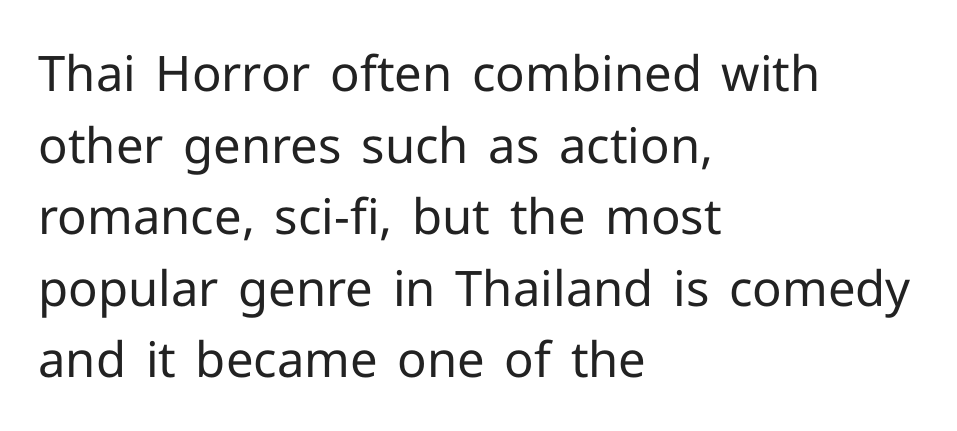
The image shows 49 px regular-weight sans-serif type, upright; set left-aligned, normal line spacing (1.46x), normal letter spacing, not underlined; low stroke contrast and a medium x-height.
